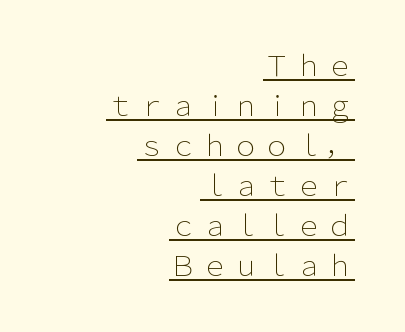
Regarding serifs, this sample does without them. Is this a heavy cut? Hardly; it is regular or lighter. Notice how the stems are strictly vertical — no italics here. The text block is weighted toward the right margin, trailing off unevenly leftward. In terms of leading, this rendering sits right in the middle.
